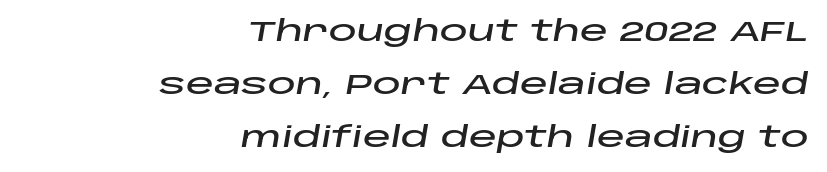
Q: Is the text italic (slanted)? A: Yes, it leans right by about 10 degrees.
Q: Is the text underlined? A: No.
Q: How is the paragraph aligned? A: Right-aligned.
Q: Is the spacing between letters normal or unusually wide? A: Normal.
Q: Width (condensed, normal, or wide)? A: Wide.
Q: Stroke contrast? A: Low.
Q: x-height? A: Large.
Q: Monospaced? A: No.
